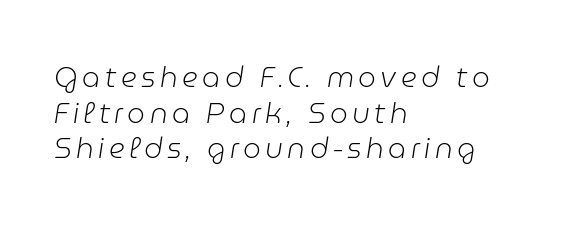
Q: Is the text bold? A: No.
Q: Is the text italic (slanted)? A: Yes, it leans right by about 9 degrees.
Q: Is the text underlined? A: No.
Q: How is the paragraph aligned? A: Left-aligned.
Q: Is the spacing between lines tight, normal or loose? A: Normal.
Q: Width (condensed, normal, or wide)? A: Normal.
Q: Stroke contrast? A: Low.
Q: x-height? A: Medium.
Q: Monospaced? A: No.
